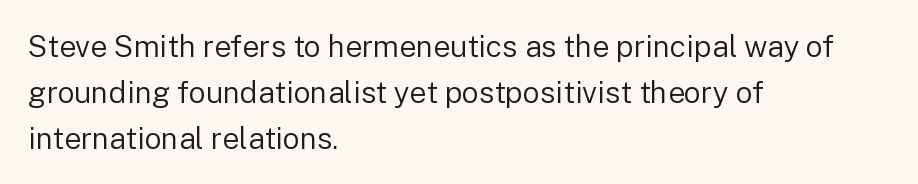
The block of text has a typical density, with ordinary space between rows. A typesetter would call this proportional, since set widths differ per character. Standard letterfit; no display-style spreading of the glyphs. This rendering employs a face without finishing strokes, i.e., a sans-serif. Every stem runs plumb, perpendicular to the baseline.
